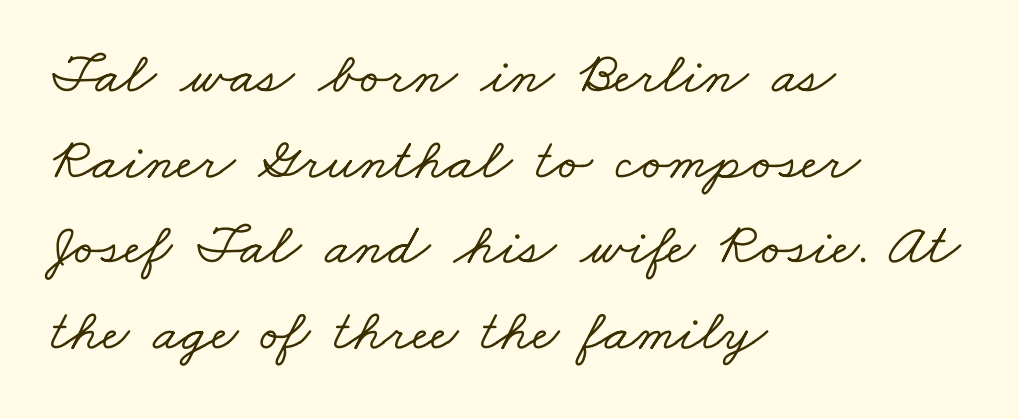
The image shows 59 px wide serif type; set left-aligned, normal line spacing (1.45x), normal letter spacing, not underlined; low stroke contrast and a small x-height.
